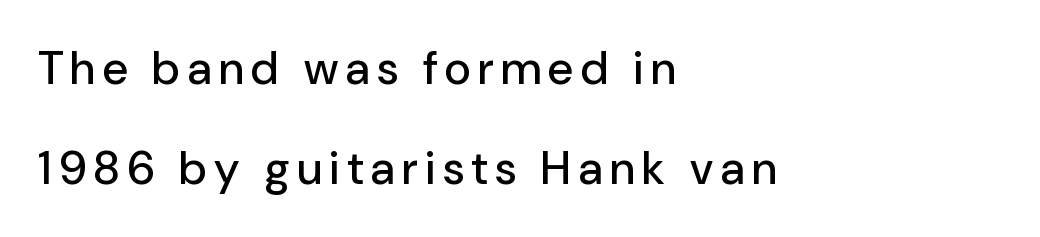
Q: Is the text italic (slanted)? A: No, it is upright.
Q: Is the typeface a serif or a sans-serif typeface? A: Sans-serif.
Q: Is the text underlined? A: No.
Q: How is the paragraph aligned? A: Left-aligned.
Q: Is the spacing between lines tight, normal or loose? A: Loose.
Q: Width (condensed, normal, or wide)? A: Normal.
Q: Stroke contrast? A: Low.
Q: x-height? A: Medium.
Q: Monospaced? A: No.
